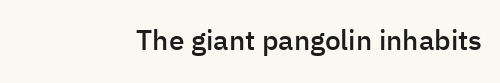
The lettering stays uniformly vertical, giving the passage a roman look. The passage shown is typed in a proportional face where columns would drift. In terms of letterform style, serifs are entirely absent. Semibold letterforms, between regular and bold.
